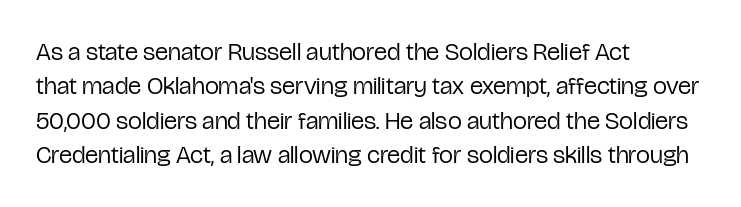
Q: Is the text bold? A: No.
Q: Is the text italic (slanted)? A: No, it is upright.
Q: Is the text underlined? A: No.
Q: How is the paragraph aligned? A: Left-aligned.
Q: Is the spacing between letters normal or unusually wide? A: Normal.
Q: Is the spacing between lines tight, normal or loose? A: Normal.
